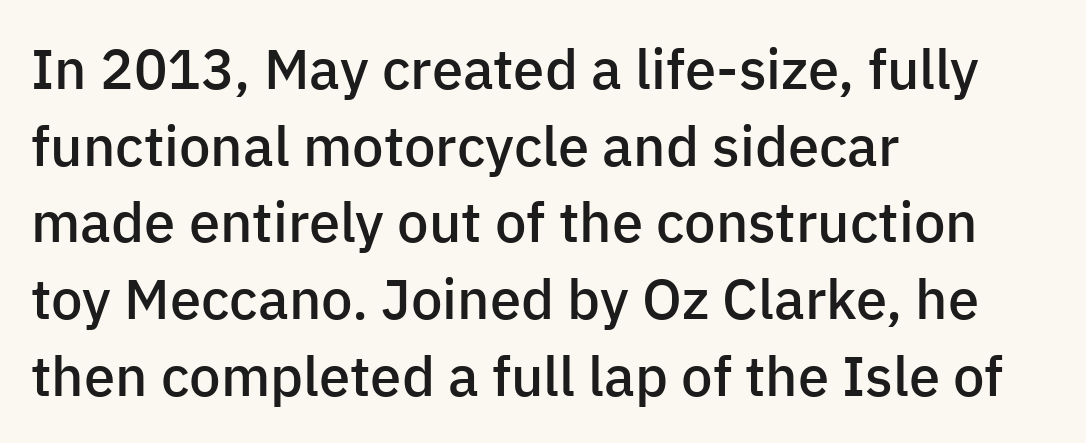
Classification — sans serif. The rendering uses a moderate line-height, typical for paragraphs. The characters look somewhat weighty, a semibold short of true bold. Compared with a centered layout, this one pins lines to the left instead. Rendered with straight, roman letterforms.
